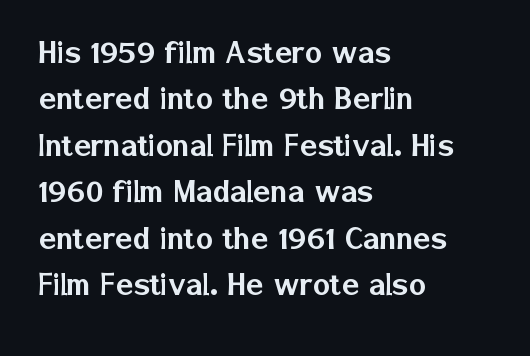
Q: Is the text italic (slanted)? A: No, it is upright.
Q: Is the typeface a serif or a sans-serif typeface? A: Sans-serif.
Q: Is the text underlined? A: No.
Q: How is the paragraph aligned? A: Left-aligned.
Q: Is the spacing between letters normal or unusually wide? A: Normal.
Q: Is the spacing between lines tight, normal or loose? A: Normal.
Q: Width (condensed, normal, or wide)? A: Normal.
Q: Stroke contrast? A: Low.
Q: x-height? A: Medium.
Q: Monospaced? A: No.
